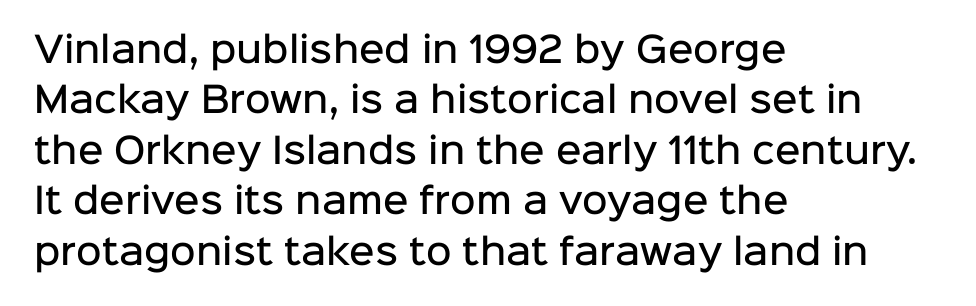
A clean baseline with only descenders dipping below it. Look at the bottom of the vertical strokes: they stop flat, with no serifs. Posture: straight, roman, zero tilt. A normal amount of white space separates one row of letters from the next. Proportional: the letters do not fall into vertical columns. Horizontal alignment here is leftward, the default for most running prose.
